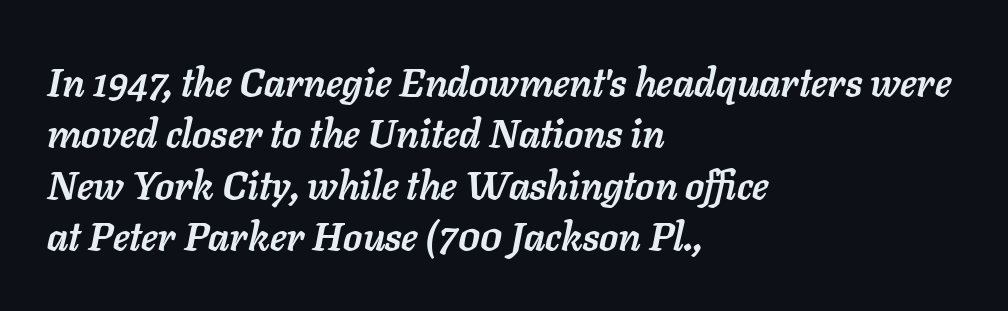
Q: Is the text bold? A: Yes.
Q: Is the text italic (slanted)? A: Yes, it leans right by about 11 degrees.
Q: Is the text underlined? A: No.
Q: How is the paragraph aligned? A: Left-aligned.
Q: Is the spacing between letters normal or unusually wide? A: Normal.
Q: Is the spacing between lines tight, normal or loose? A: Normal.
Q: Width (condensed, normal, or wide)? A: Normal.
Q: Stroke contrast? A: Low.
Q: x-height? A: Medium.
Q: Monospaced? A: No.
